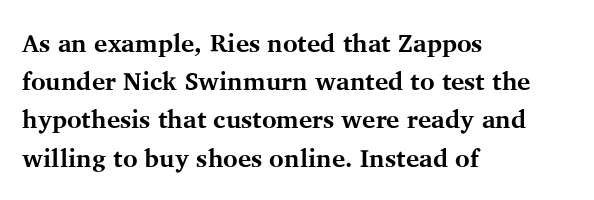
The image shows 25 px bold type, upright; set left-aligned, normal line spacing (1.53x), normal letter spacing, not underlined.
